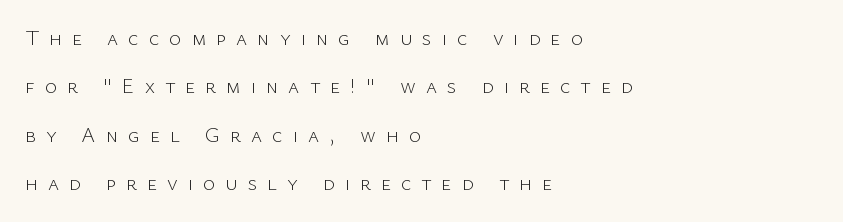
Q: Is the text bold? A: No.
Q: Is the text italic (slanted)? A: No, it is upright.
Q: Is the text underlined? A: No.
Q: How is the paragraph aligned? A: Left-aligned.
Q: Is the spacing between letters normal or unusually wide? A: Unusually wide.
Q: Is the spacing between lines tight, normal or loose? A: Loose.
